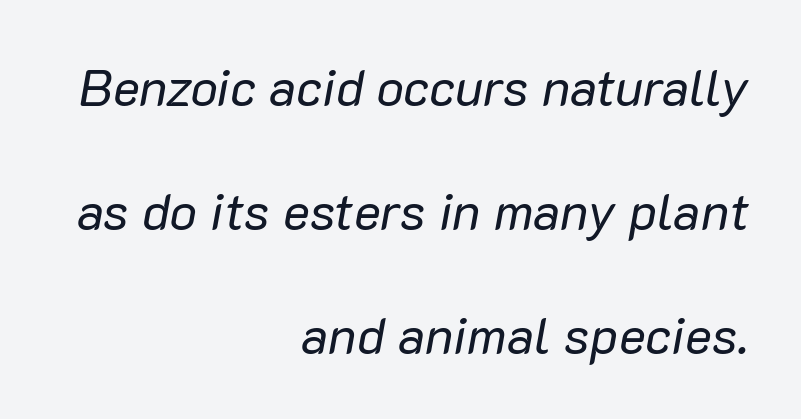
{"italic": "yes", "lean": "right", "slant_degrees": 10, "bold": "no", "weight": "regular", "width": "normal", "stroke_contrast": "low", "x_height": "medium", "monospaced": "no", "underline": "no", "align": "right", "line_spacing": "loose", "line_spacing_ratio": 2.43, "letter_spacing": "normal", "letter_spacing_em": 0.0, "glyph_px": 51}
